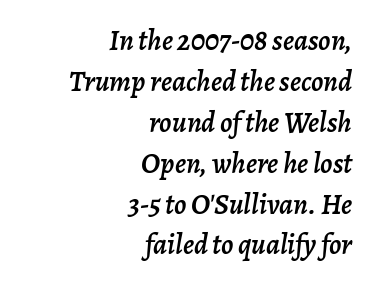
The image shows 29 px text type, italic (leaning right); set right-aligned, normal line spacing (1.41x), normal letter spacing, not underlined; low stroke contrast and a medium x-height.
